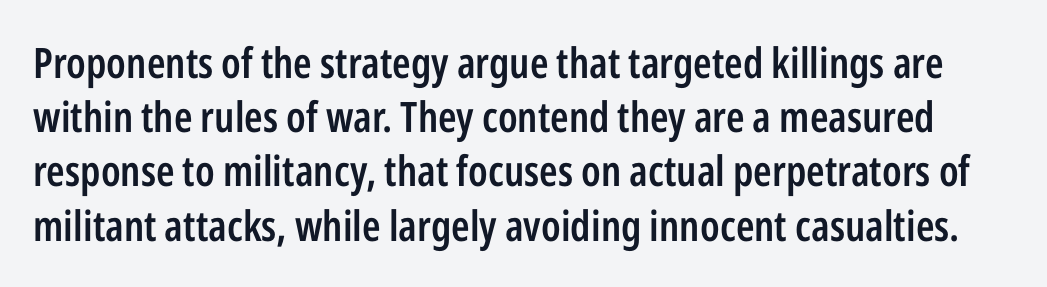
The image shows 42 px semibold, condensed sans-serif type, upright; set normal line spacing (1.29x), normal letter spacing, not underlined; low stroke contrast and a medium x-height.
